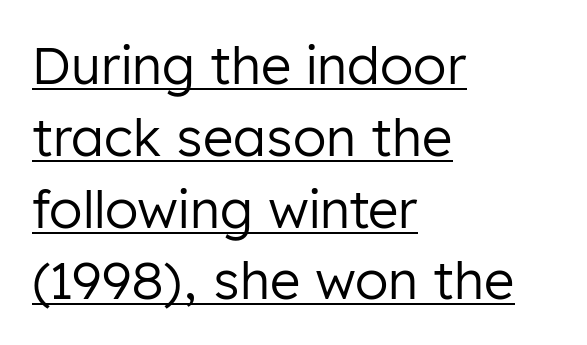
{"serif": "no", "italic": "no", "bold": "no", "weight": "regular", "width": "normal", "stroke_contrast": "low", "x_height": "medium", "monospaced": "no", "underline": "yes", "align": "left", "line_spacing": "normal", "line_spacing_ratio": 1.38, "letter_spacing": "normal", "letter_spacing_em": 0.0, "glyph_px": 52}
